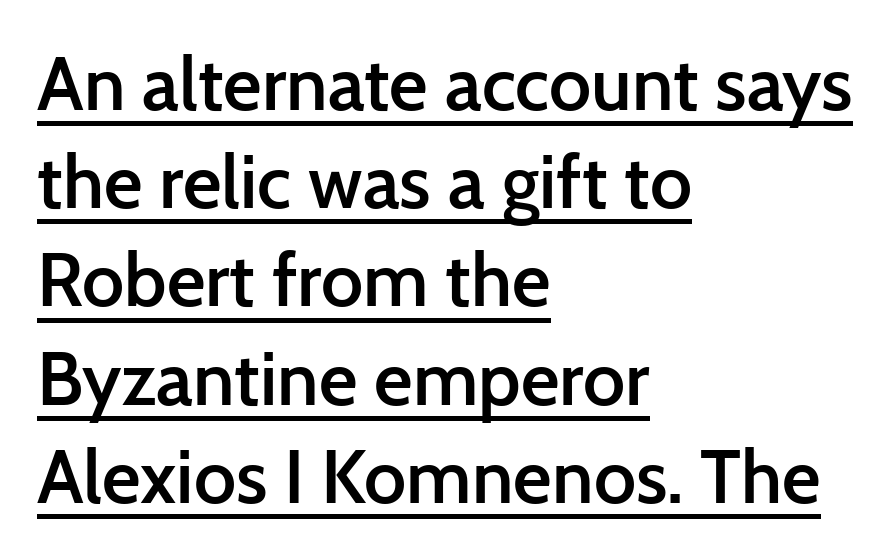
No feet cap the strokes, marking this as sans-serif type. Is there much room between lines? A standard amount, neither cramped nor airy. Posture: upright roman. The letters advance in unequal steps, a hallmark of proportional type.
